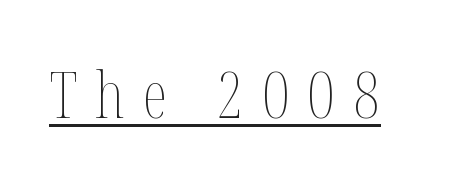
Q: Is the text bold? A: No.
Q: Is the text italic (slanted)? A: No, it is upright.
Q: Is the text underlined? A: Yes.
Q: Is the spacing between letters normal or unusually wide? A: Unusually wide.
Q: Width (condensed, normal, or wide)? A: Condensed.
Q: Stroke contrast? A: Medium.
Q: x-height? A: Medium.
Q: Monospaced? A: No.
